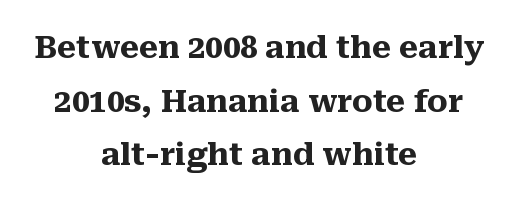
Here the glyphs are tracked normally, forming tight word shapes. The rendering uses a bold face; every stroke is thick and dark. This rendering employs a face with finishing strokes, i.e., a serif. Honestly, there is no underline to notice here at all. Upright lettering throughout.
